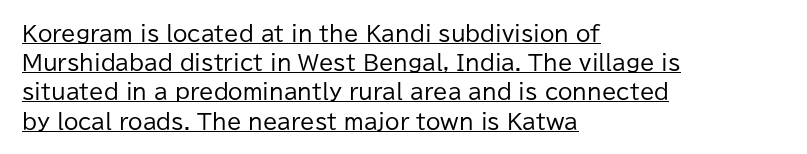
The image shows 21 px text type, upright; set left-aligned, normal line spacing (1.39x), normal letter spacing, underlined.
